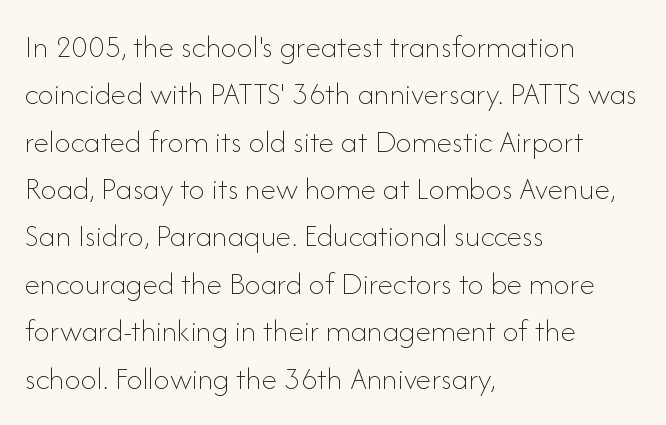
Where is the straight margin? On the left. Vertical spacing — default. The lettering holds an erect, upright posture throughout. The passage shown is not bold in any degree. Think of a printed novel: that variable character pitch is what you see here.
